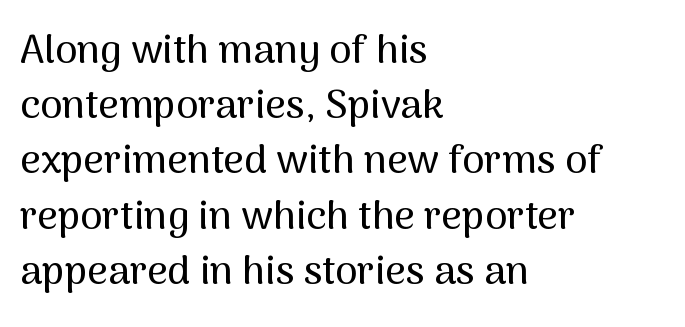
Q: Is the text italic (slanted)? A: No, it is upright.
Q: Is the typeface a serif or a sans-serif typeface? A: Sans-serif.
Q: Is the text underlined? A: No.
Q: How is the paragraph aligned? A: Left-aligned.
Q: Is the spacing between letters normal or unusually wide? A: Normal.
Q: Is the spacing between lines tight, normal or loose? A: Normal.
Q: Width (condensed, normal, or wide)? A: Normal.
Q: Stroke contrast? A: Medium.
Q: x-height? A: Medium.
Q: Monospaced? A: No.
